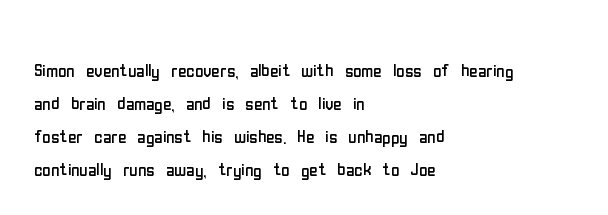
Does extra space separate the letters? No, they use regular spacing. The rendering anchors every line to the left-hand side. The axis of the letterforms is exactly vertical. These lines sit exactly where default settings would place them. Ink coverage per letter is moderate at most. Bare-footed words on every line.
